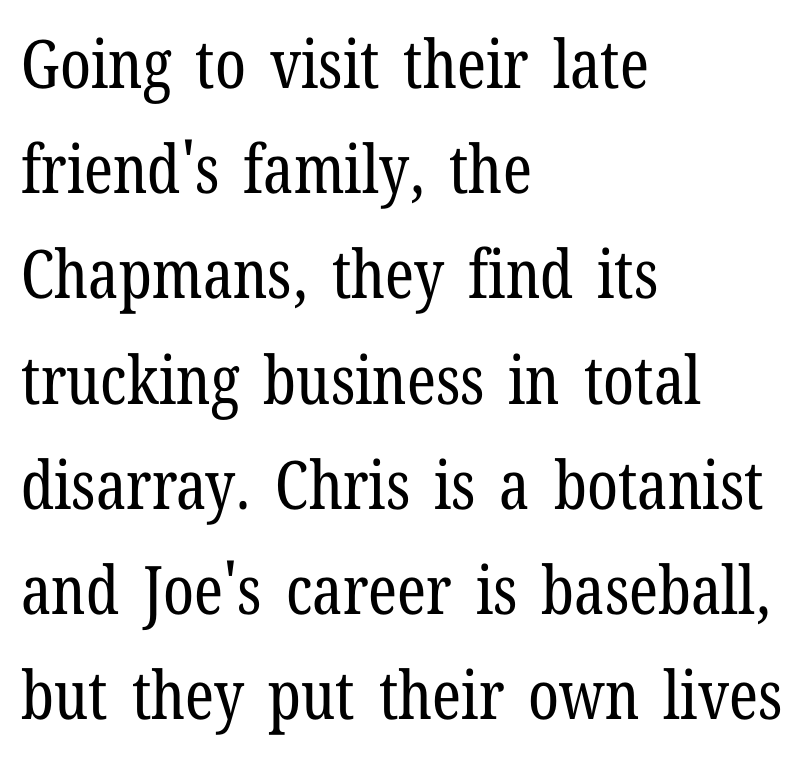
In terms of letterform style, serifs are clearly present. This is roman type, the default non-slanted kind. Each word holds together tightly as a unit, with standard inter-letter gaps. Letters have the restrained weight of plain body copy at most.
